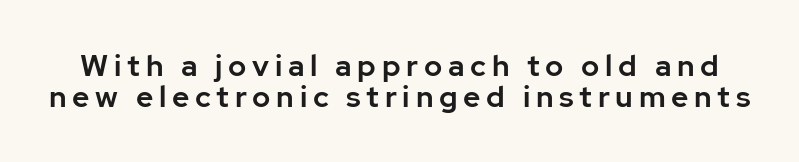
The image shows 30 px sans-serif type, upright; set tight line spacing (1.02x), not underlined; low stroke contrast and a medium x-height.
